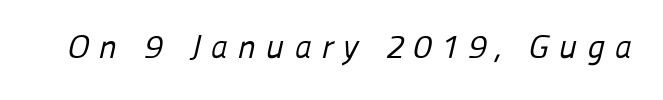
Are there feet on the stems? There aren't — it's a sans. Here the designer chose a conventional face with non-uniform glyph widths. Weight: regular or lighter. Someone cranked the tracking dial way up on this one. Just letters on the line, the space beneath them empty.
